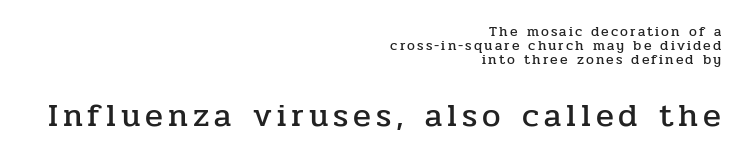
The image shows 33 px serif type, upright; set right-aligned, tight line spacing (1.01x), not underlined; the second (bottom) block is 2.36x larger; low stroke contrast and a medium x-height.
